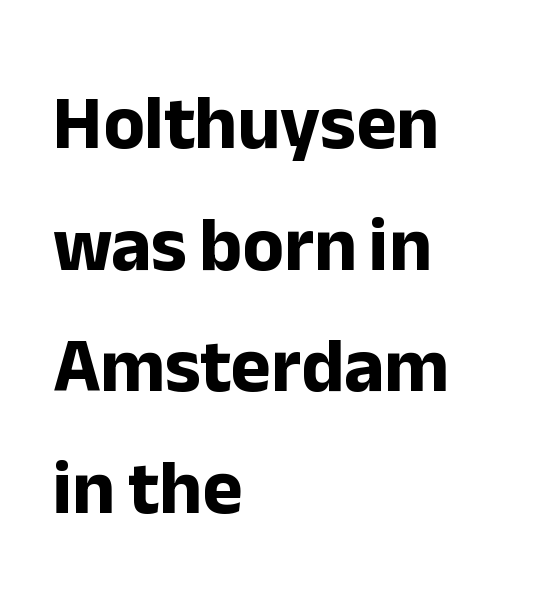
Q: Is the text bold? A: Yes.
Q: Is the text italic (slanted)? A: No, it is upright.
Q: Is the typeface a serif or a sans-serif typeface? A: Sans-serif.
Q: Is the text underlined? A: No.
Q: How is the paragraph aligned? A: Left-aligned.
Q: Is the spacing between letters normal or unusually wide? A: Normal.
Q: Is the spacing between lines tight, normal or loose? A: Normal.
Q: Width (condensed, normal, or wide)? A: Normal.
Q: Stroke contrast? A: Low.
Q: x-height? A: Medium.
Q: Monospaced? A: No.
